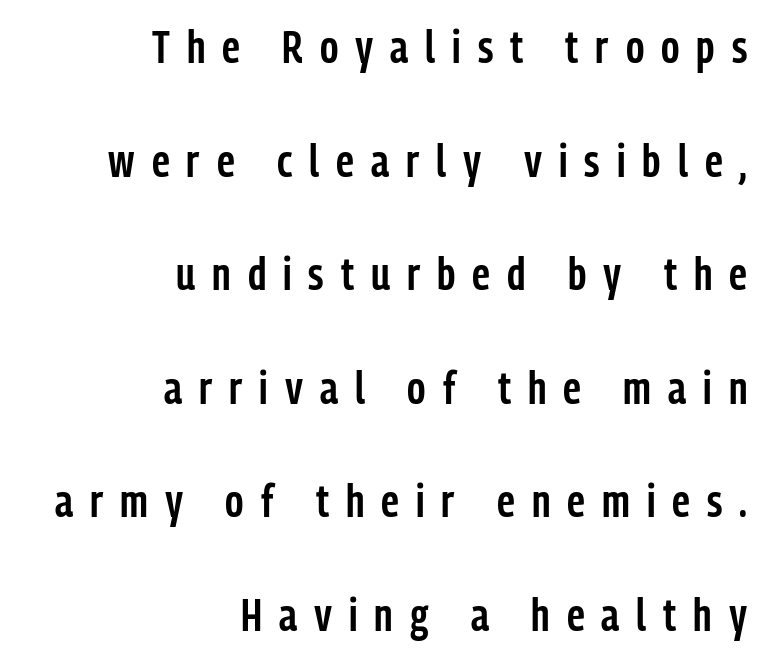
This rendering employs a face without finishing strokes, i.e., a sans-serif. Designer's note — italics off, roman on. Leading is clearly above the norm, producing a sparse column. The tracking jumps out immediately: characters are airy and widely separated. The gap between lines stays unmarked.
